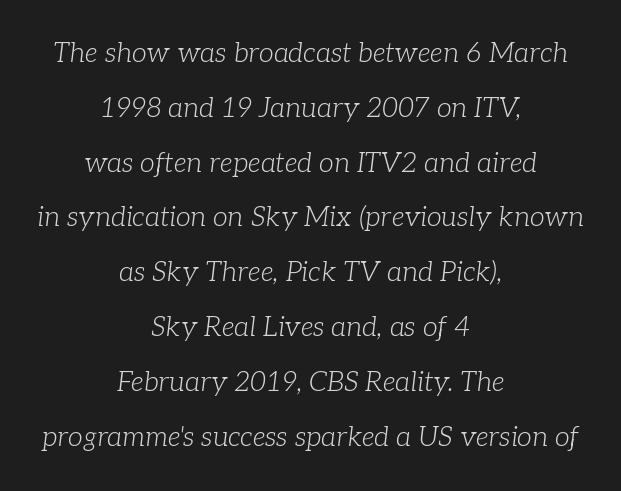
Q: Is the text bold? A: No.
Q: Is the text italic (slanted)? A: Yes, it leans right by about 7 degrees.
Q: Is the text underlined? A: No.
Q: How is the paragraph aligned? A: Centered.
Q: Is the spacing between letters normal or unusually wide? A: Normal.
Q: Is the spacing between lines tight, normal or loose? A: Loose.
